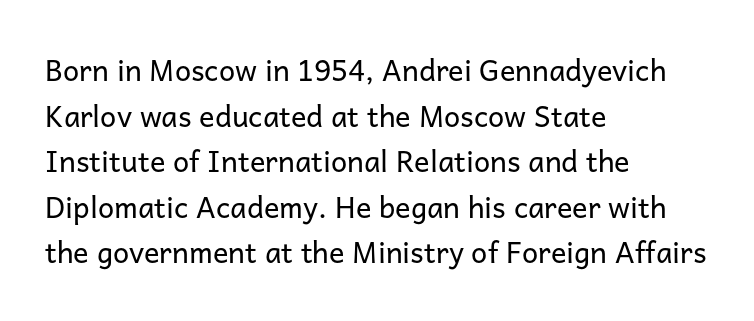
The image shows 29 px regular-weight sans-serif type, upright; set left-aligned, normal line spacing (1.57x), normal letter spacing, not underlined; low stroke contrast and a medium x-height.
